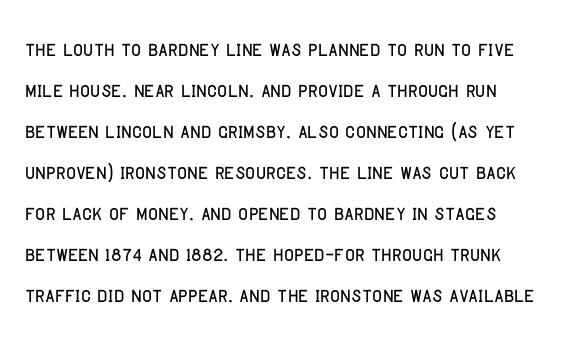
Q: Is the text italic (slanted)? A: No, it is upright.
Q: Is the text underlined? A: No.
Q: Is the spacing between letters normal or unusually wide? A: Normal.
Q: Is the spacing between lines tight, normal or loose? A: Normal.
